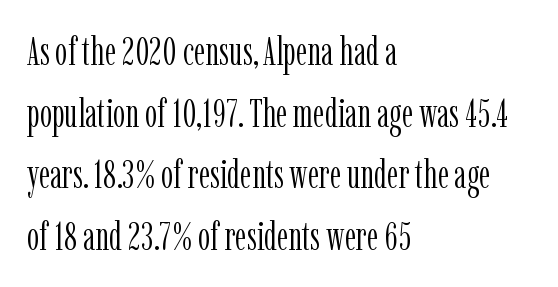
{"serif": "yes", "italic": "no", "bold": "no", "weight": "light", "width": "condensed", "stroke_contrast": "low", "x_height": "medium", "monospaced": "no", "underline": "no", "align": "left", "line_spacing": "normal", "line_spacing_ratio": 1.58, "letter_spacing": "normal", "letter_spacing_em": 0.0, "glyph_px": 39}
